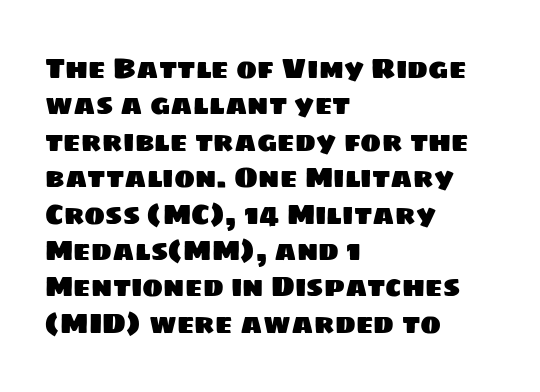
{"serif": "no", "width": "normal", "stroke_contrast": "low", "x_height": "large", "monospaced": "no", "underline": "no", "align": "left", "line_spacing": "normal", "line_spacing_ratio": 1.3, "letter_spacing": "normal", "letter_spacing_em": 0.0, "glyph_px": 28}
